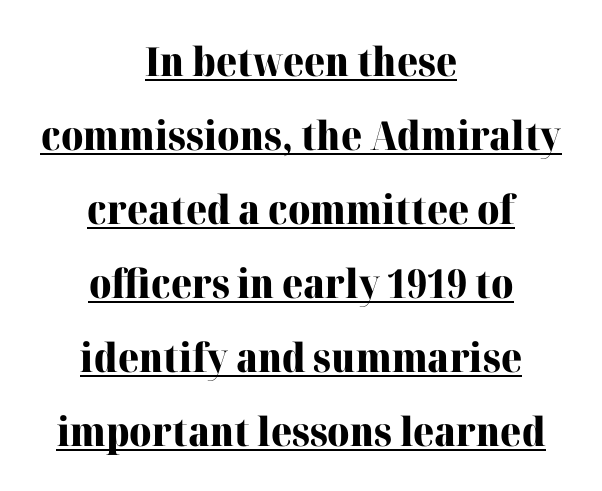
Q: Is the text bold? A: Yes.
Q: Is the text italic (slanted)? A: No, it is upright.
Q: Is the typeface a serif or a sans-serif typeface? A: Serif.
Q: Is the text underlined? A: Yes.
Q: How is the paragraph aligned? A: Centered.
Q: Is the spacing between letters normal or unusually wide? A: Normal.
Q: Width (condensed, normal, or wide)? A: Normal.
Q: Stroke contrast? A: High.
Q: x-height? A: Medium.
Q: Monospaced? A: No.
